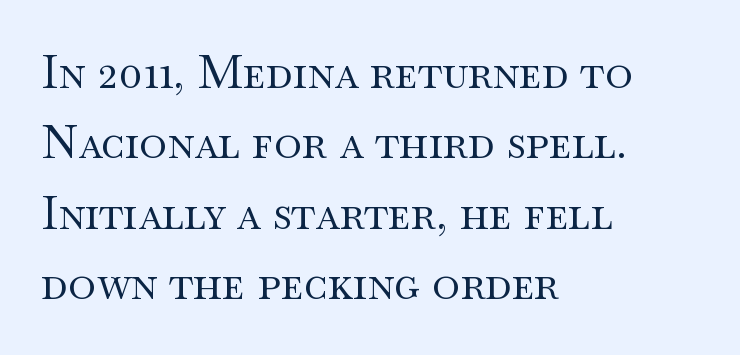
Q: Is the text bold? A: No.
Q: Is the text italic (slanted)? A: No, it is upright.
Q: Is the typeface a serif or a sans-serif typeface? A: Serif.
Q: Is the text underlined? A: No.
Q: How is the paragraph aligned? A: Left-aligned.
Q: Is the spacing between letters normal or unusually wide? A: Normal.
Q: Is the spacing between lines tight, normal or loose? A: Normal.
Q: Width (condensed, normal, or wide)? A: Wide.
Q: Stroke contrast? A: Medium.
Q: x-height? A: Small.
Q: Monospaced? A: No.
